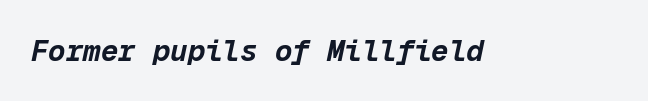
{"italic": "yes", "lean": "right", "slant_degrees": 12, "bold": "yes", "weight": "bold", "width": "normal", "stroke_contrast": "low", "x_height": "medium", "monospaced": "yes", "underline": "no", "letter_spacing": "normal", "letter_spacing_em": 0.0, "glyph_px": 29}
